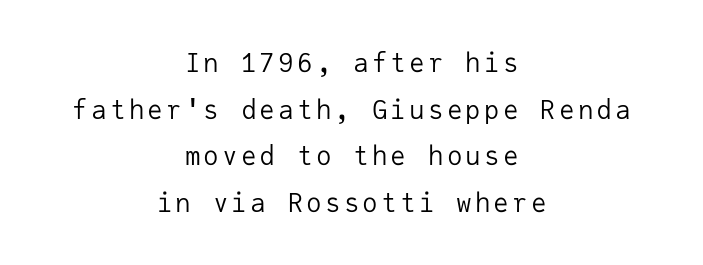
The image shows 26 px text type, upright; set centered, line spacing 1.79x, not underlined.
